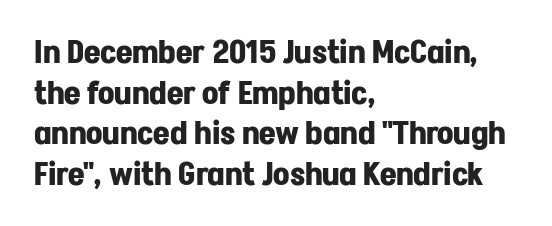
The image shows 32 px bold sans-serif type, upright; set left-aligned, normal line spacing (1.27x), normal letter spacing, not underlined; low stroke contrast and a medium x-height.
